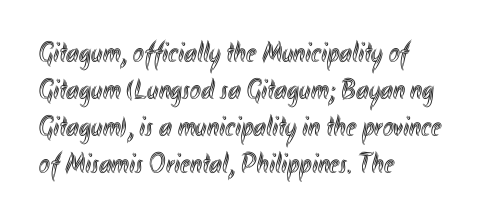
{"width": "condensed", "x_height": "small", "monospaced": "no", "underline": "no", "align": "left", "line_spacing": "normal", "line_spacing_ratio": 1.28, "letter_spacing": "normal", "letter_spacing_em": 0.0, "glyph_px": 29}
